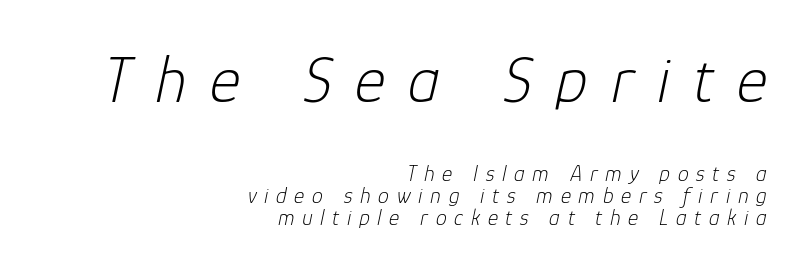
{"italic": "yes", "lean": "right", "slant_degrees": 12, "bold": "no", "weight": "light", "width": "normal", "stroke_contrast": "low", "x_height": "medium", "monospaced": "no", "underline": "no", "align": "right", "line_spacing": "tight", "line_spacing_ratio": 1.0, "letter_spacing": "wide", "letter_spacing_em": 0.35, "larger_block": "first", "size_ratio": 3.0, "glyph_px": 66}
